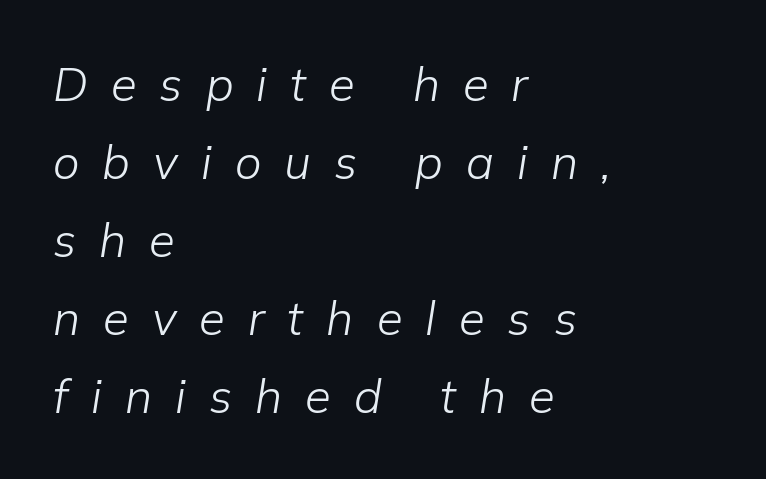
The image shows 47 px light type, italic (leaning right); set left-aligned, normal line spacing (1.66x), unusually wide letter spacing (+0.49 em), not underlined; low stroke contrast and a medium x-height.
